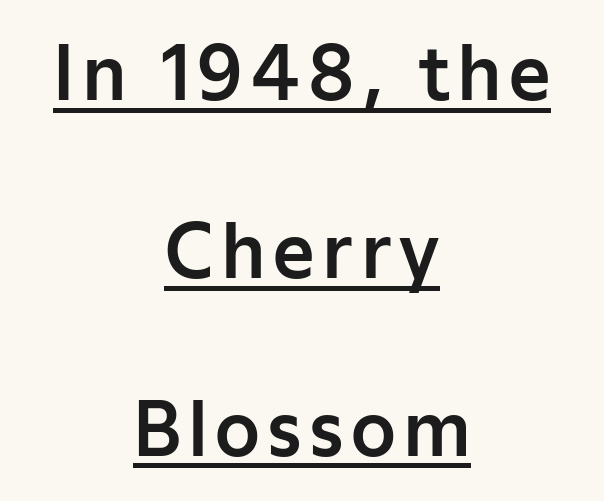
{"serif": "no", "italic": "no", "width": "normal", "stroke_contrast": "low", "x_height": "medium", "monospaced": "no", "underline": "yes", "align": "center", "line_spacing": "loose", "line_spacing_ratio": 2.47, "glyph_px": 72}
